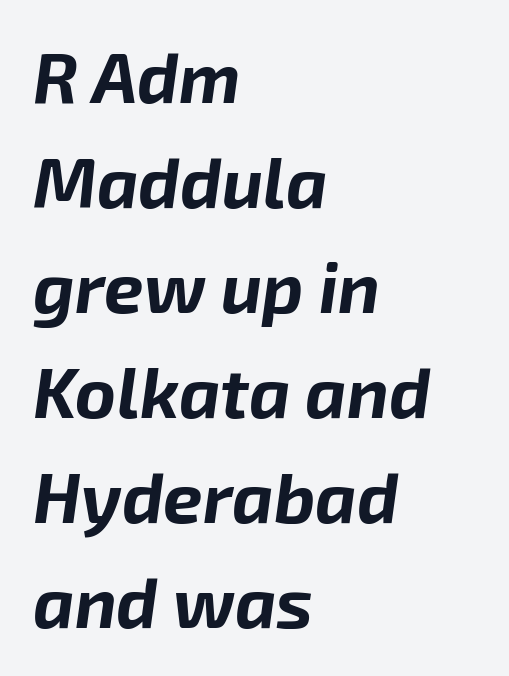
Q: Is the text bold? A: Yes.
Q: Is the text italic (slanted)? A: Yes, it leans right by about 8 degrees.
Q: Is the text underlined? A: No.
Q: How is the paragraph aligned? A: Left-aligned.
Q: Is the spacing between letters normal or unusually wide? A: Normal.
Q: Is the spacing between lines tight, normal or loose? A: Normal.
Q: Width (condensed, normal, or wide)? A: Normal.
Q: Stroke contrast? A: Low.
Q: x-height? A: Medium.
Q: Monospaced? A: No.
